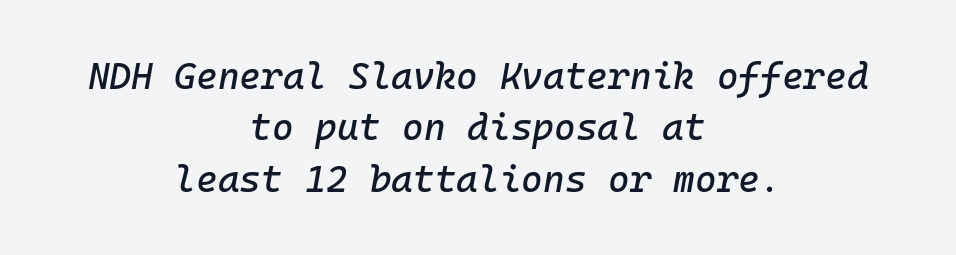
Q: Is the text italic (slanted)? A: Yes, it leans right by about 10 degrees.
Q: Is the text underlined? A: No.
Q: How is the paragraph aligned? A: Centered.
Q: Is the spacing between letters normal or unusually wide? A: Normal.
Q: Is the spacing between lines tight, normal or loose? A: Normal.
Q: Width (condensed, normal, or wide)? A: Normal.
Q: Stroke contrast? A: Low.
Q: x-height? A: Medium.
Q: Monospaced? A: Yes.
